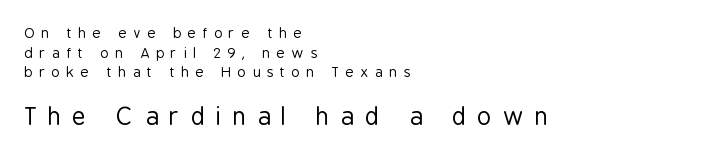
The image shows 24 px text type, upright; set left-aligned, normal line spacing (1.4x), unusually wide letter spacing (+0.47 em), not underlined; the second (bottom) block is 1.71x larger.
